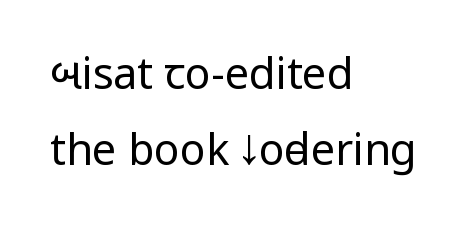
The image shows 43 px regular-weight, condensed sans-serif type, upright; set left-aligned, line spacing 1.76x, normal letter spacing, not underlined; low stroke contrast and a large x-height.
